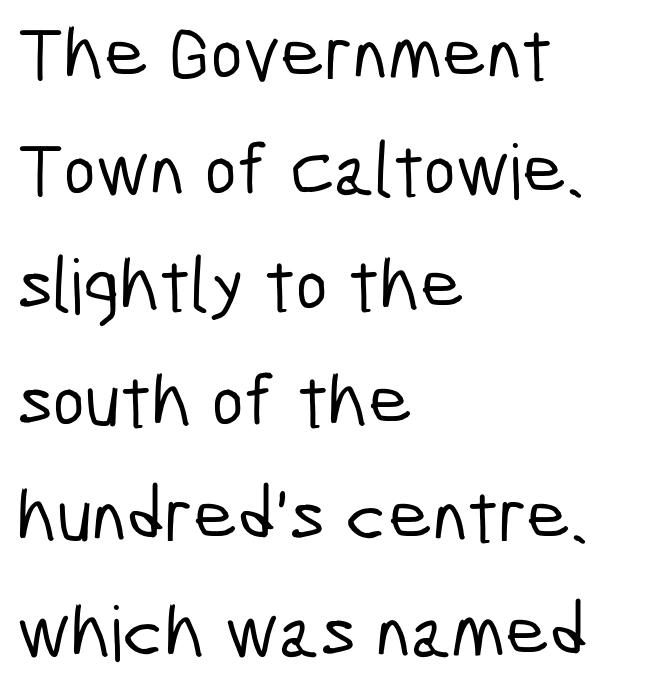
The image shows 76 px condensed sans-serif type; set left-aligned, normal line spacing (1.52x), normal letter spacing, not underlined; low stroke contrast and a medium x-height.
